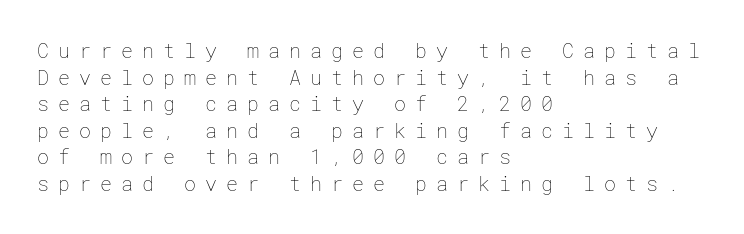
{"italic": "no", "bold": "no", "underline": "no", "align": "left", "line_spacing": "normal", "line_spacing_ratio": 1.33, "letter_spacing": "wide", "letter_spacing_em": 0.45, "glyph_px": 20}
